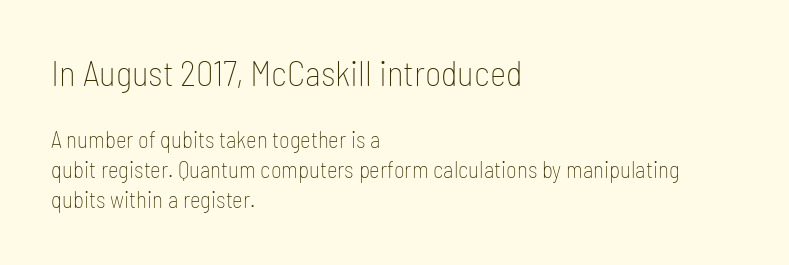
A typesetter would label this face a sans. Compared with typical body copy, the letter spacing here is the same. The face used here is proportionally spaced, like ordinary book or web type. The letters in the upper block stand taller than those in the block below. The typesetter chose a ragged-right arrangement here. The words here are not underlined.
